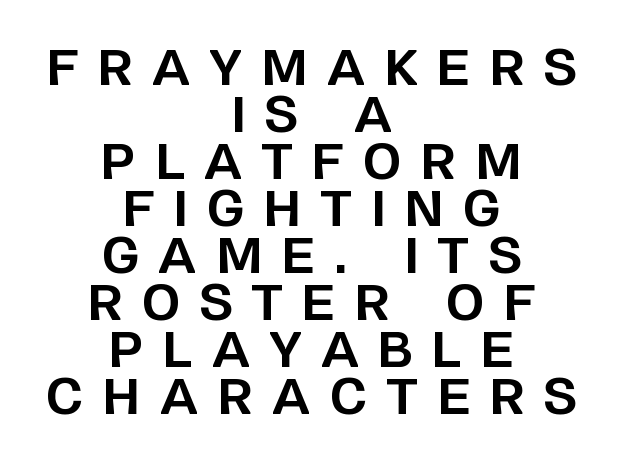
Is this a fixed-width face? No — the glyphs have proportional, varying widths. Nope, no serifs anywhere on these letters. Alignment: centered. Successive baselines arrive quickly, one right under another. The passage shown is not underscored anywhere. This sample uses an upright cut, with every glyph sitting square on the baseline.
